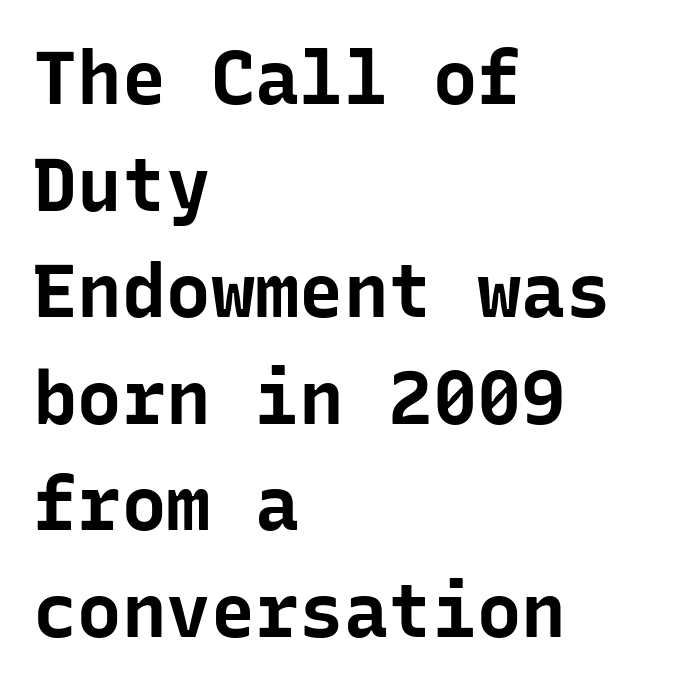
The image shows 74 px bold sans-serif type, upright, monospaced; set left-aligned, normal line spacing (1.44x), normal letter spacing, not underlined; low stroke contrast and a medium x-height.
